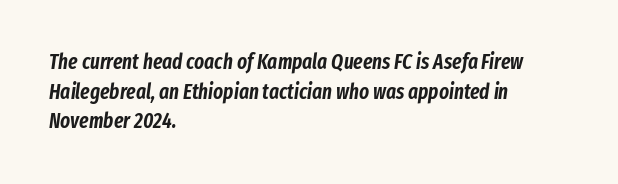
Q: Is the text italic (slanted)? A: Yes, it leans right by about 8 degrees.
Q: Is the text underlined? A: No.
Q: How is the paragraph aligned? A: Left-aligned.
Q: Is the spacing between letters normal or unusually wide? A: Normal.
Q: Is the spacing between lines tight, normal or loose? A: Normal.
